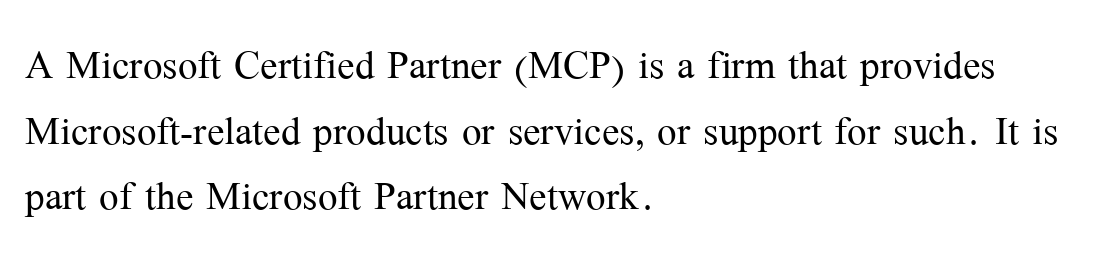
{"serif": "yes", "italic": "no", "bold": "no", "weight": "light", "width": "normal", "stroke_contrast": "medium", "x_height": "medium", "monospaced": "no", "underline": "no", "align": "left", "line_spacing": "normal", "line_spacing_ratio": 1.26, "letter_spacing": "normal", "letter_spacing_em": 0.0, "glyph_px": 52}
